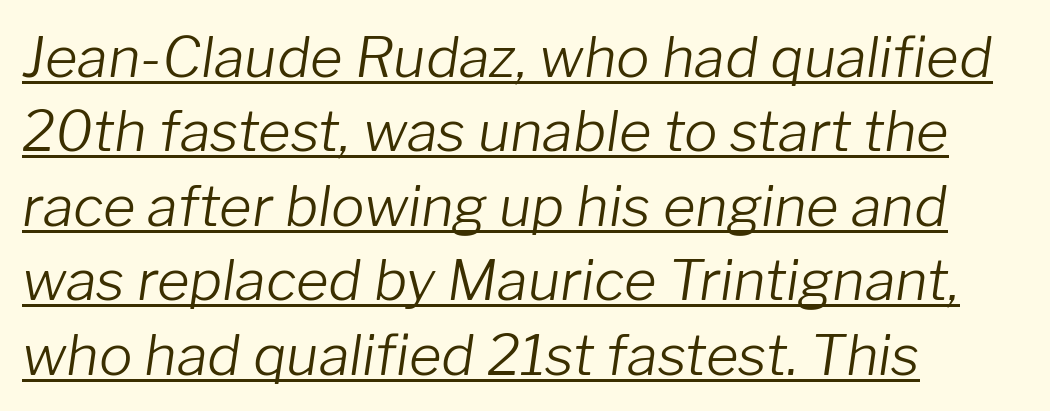
If you measured baseline to baseline, you'd find a middling distance. Notice how a bar underscores the lettering throughout. The ragged edge is on the right, which tells us the setting is flush left. Is this a fixed-width face? No — the glyphs have proportional, varying widths.
